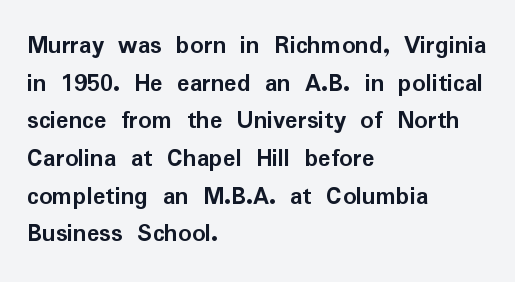
The image shows 26 px bold type, upright; set left-aligned, normal line spacing (1.45x), normal letter spacing, not underlined.
